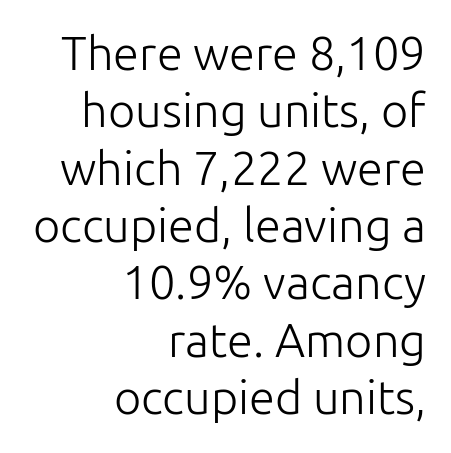
The image shows 47 px light sans-serif type, upright; set right-aligned, line spacing 1.22x, normal letter spacing, not underlined; low stroke contrast and a medium x-height.
